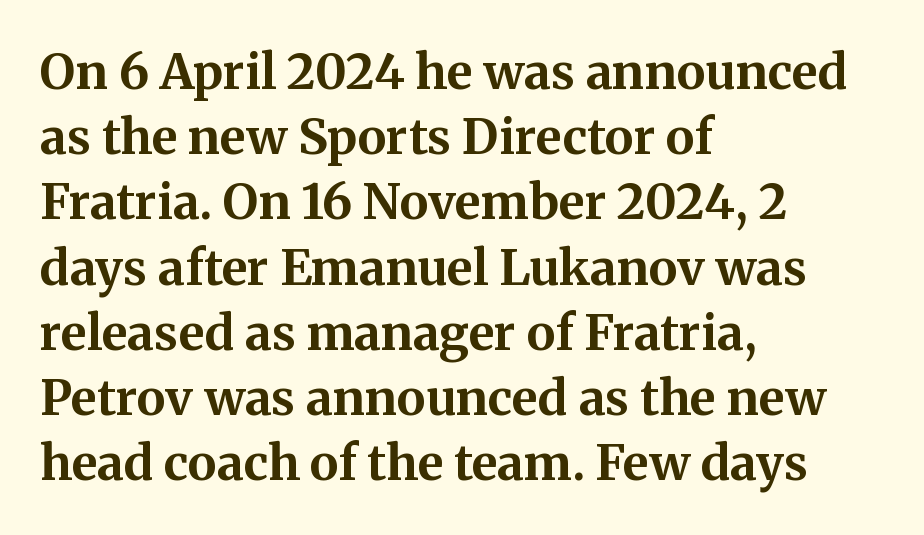
The image shows 49 px bold serif type, upright; set left-aligned, normal line spacing (1.33x), normal letter spacing, not underlined; medium stroke contrast and a medium x-height.
